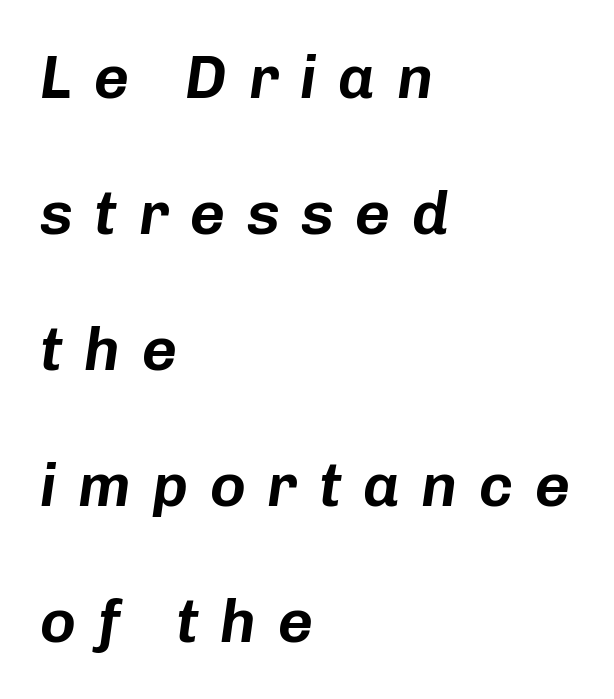
The specimen reads as italic at a glance. In terms of leading, this rendering errs on the spacious side. Loose tracking; the words dissolve into strings of separated letters. The area under the type is left untouched.
